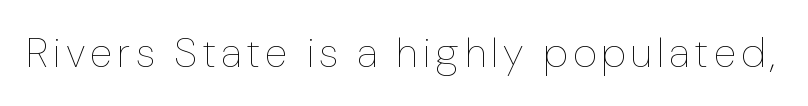
The image shows 41 px thin type, upright; set not underlined; low stroke contrast and a medium x-height.
